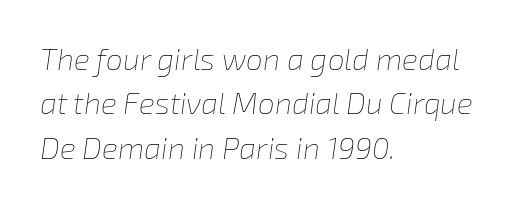
Q: Is the text bold? A: No.
Q: Is the text italic (slanted)? A: Yes, it leans right by about 8 degrees.
Q: Is the text underlined? A: No.
Q: How is the paragraph aligned? A: Left-aligned.
Q: Is the spacing between letters normal or unusually wide? A: Normal.
Q: Is the spacing between lines tight, normal or loose? A: Normal.
Q: Width (condensed, normal, or wide)? A: Normal.
Q: Stroke contrast? A: Low.
Q: x-height? A: Medium.
Q: Monospaced? A: No.
